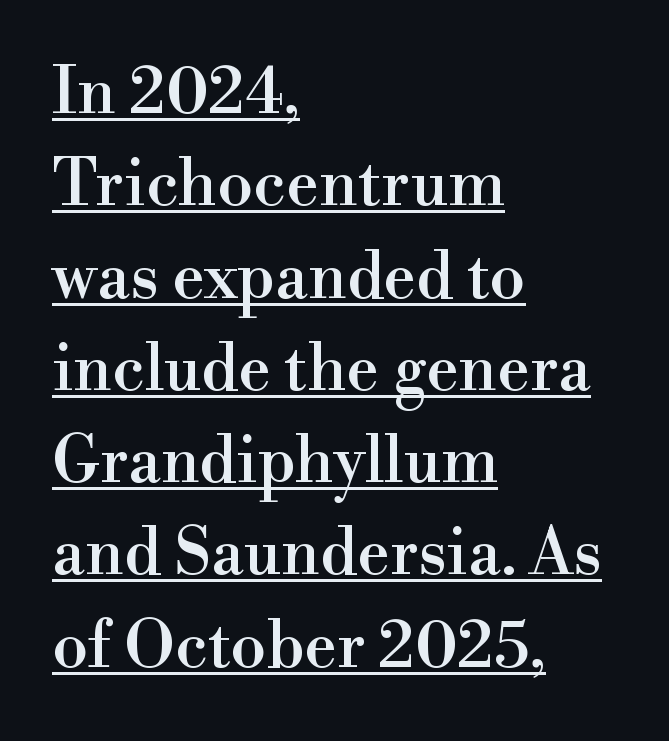
The image shows 65 px serif type, upright; set left-aligned, normal line spacing (1.42x), normal letter spacing, underlined; high stroke contrast and a small x-height.
